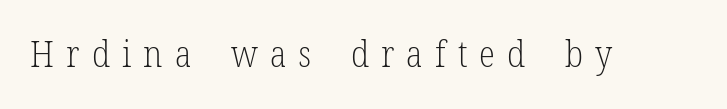
The image shows 37 px light, condensed serif type, upright; set unusually wide letter spacing (+0.33 em), not underlined; low stroke contrast and a medium x-height.
